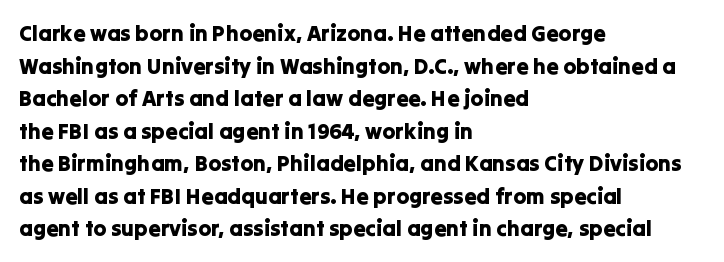
The image shows 22 px text type, upright; set left-aligned, normal line spacing (1.48x), normal letter spacing, not underlined.
